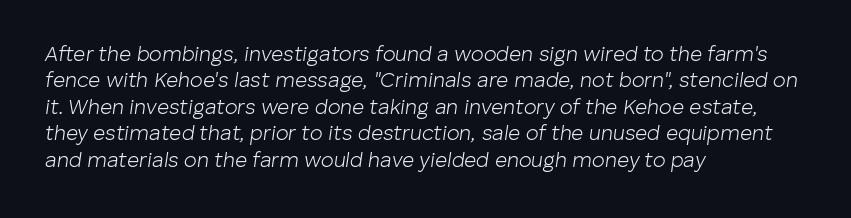
Counters stay open thanks to moderate or lighter strokes. The tracking reads as untouched default to a designer's eye. Bare-footed words on every line. What's the leading like? Ordinary, nothing unusual. If you drew a ruler down the left edge, every line would touch it. In terms of posture, this sample is oblique.
